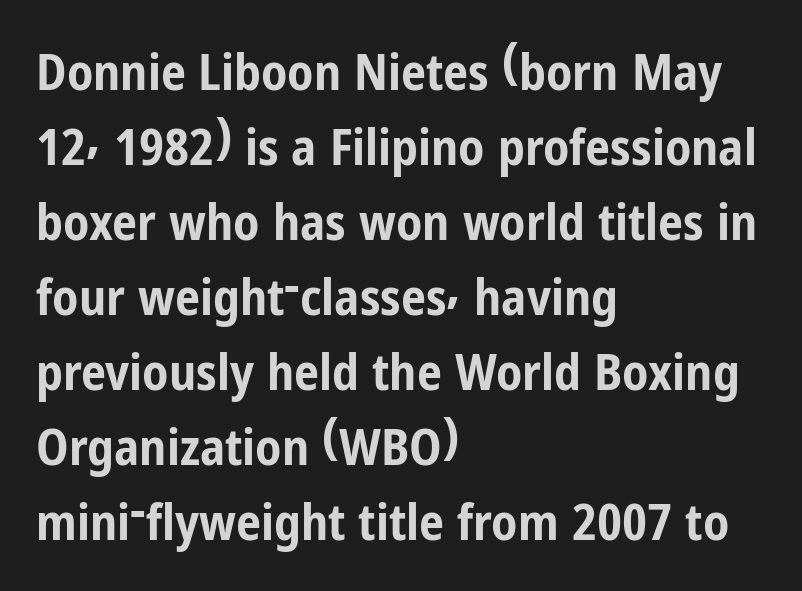
Upright lettering throughout. Descenders hang freely into open space. Each line starts at the same left margin while the right side varies. Standard letterfit; no display-style spreading of the glyphs.
